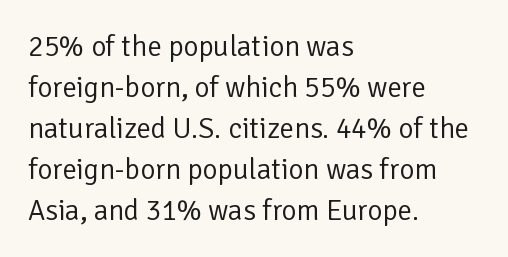
The image shows 29 px regular-weight sans-serif type, upright; set left-aligned, normal line spacing (1.41x), normal letter spacing, not underlined; low stroke contrast and a medium x-height.
